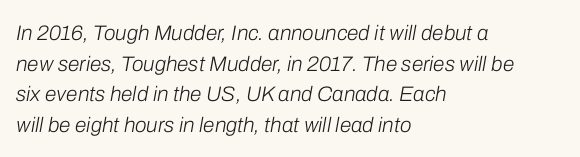
The image shows 21 px text type, italic (leaning right); set left-aligned, normal line spacing (1.46x), normal letter spacing, not underlined.
